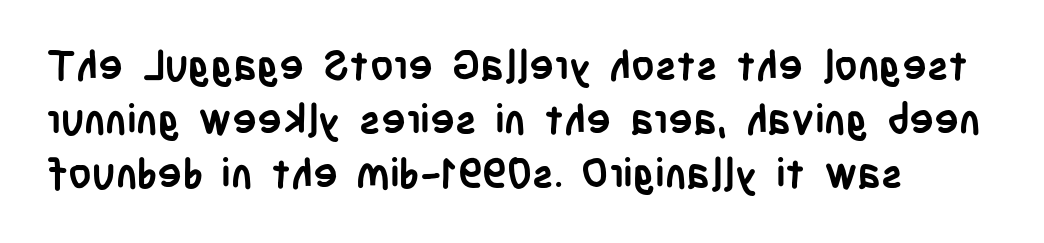
Q: Is the text bold? A: Yes.
Q: Is the text italic (slanted)? A: No, it is upright.
Q: Is the typeface a serif or a sans-serif typeface? A: Sans-serif.
Q: Is the text underlined? A: No.
Q: How is the paragraph aligned? A: Left-aligned.
Q: Is the spacing between letters normal or unusually wide? A: Normal.
Q: Is the spacing between lines tight, normal or loose? A: Normal.
Q: Width (condensed, normal, or wide)? A: Condensed.
Q: Stroke contrast? A: Low.
Q: x-height? A: Large.
Q: Monospaced? A: No.
